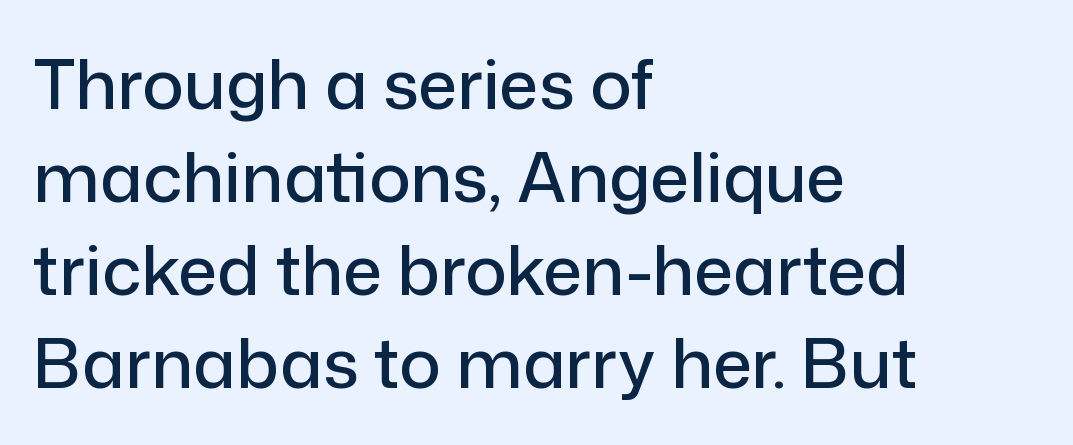
The image shows 69 px sans-serif type, upright; set left-aligned, normal line spacing (1.35x), normal letter spacing, not underlined; low stroke contrast and a medium x-height.
